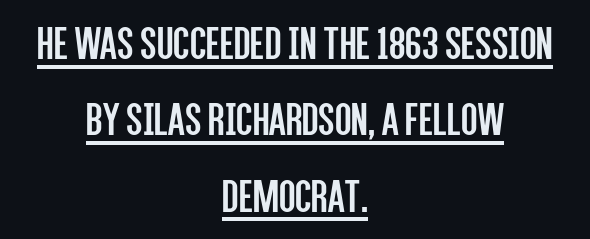
The image shows 48 px regular-weight, condensed sans-serif type, upright; set centered, normal line spacing (1.59x), normal letter spacing, underlined; low stroke contrast and a large x-height.
